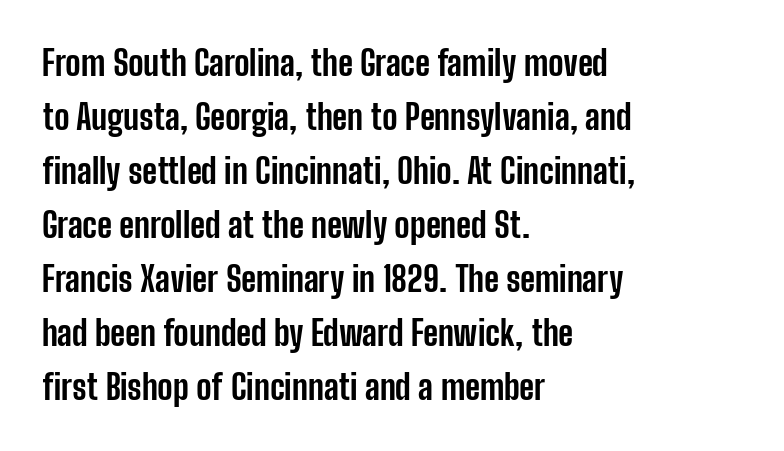
{"serif": "no", "italic": "no", "bold": "yes", "weight": "bold", "width": "condensed", "stroke_contrast": "low", "x_height": "medium", "monospaced": "no", "underline": "no", "align": "left", "line_spacing": "normal", "line_spacing_ratio": 1.59, "letter_spacing": "normal", "letter_spacing_em": 0.0, "glyph_px": 34}
